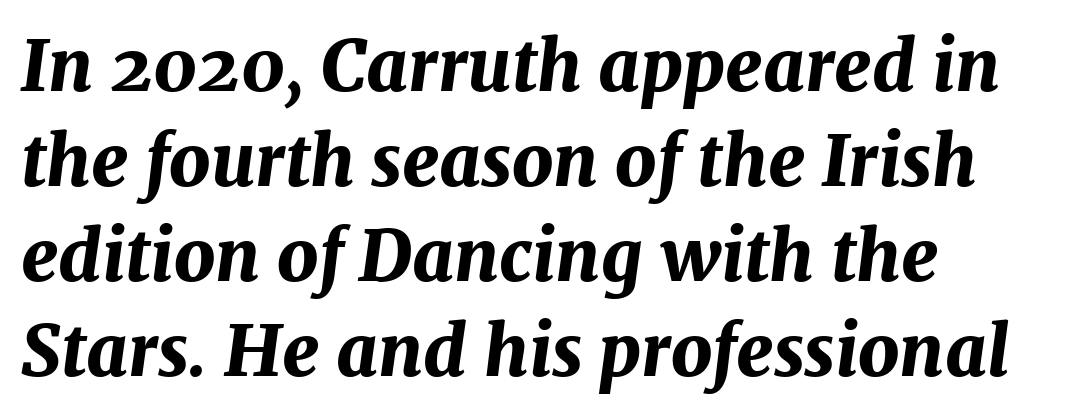
{"italic": "yes", "lean": "right", "slant_degrees": 7, "bold": "yes", "weight": "bold", "width": "normal", "stroke_contrast": "medium", "x_height": "medium", "monospaced": "no", "underline": "no", "align": "left", "line_spacing": "normal", "line_spacing_ratio": 1.34, "letter_spacing": "normal", "letter_spacing_em": 0.0, "glyph_px": 71}
